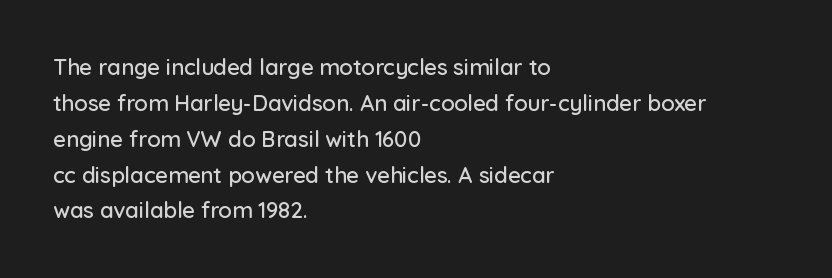
{"italic": "no", "underline": "no", "align": "left", "line_spacing": "normal", "line_spacing_ratio": 1.63, "letter_spacing": "normal", "letter_spacing_em": 0.0, "glyph_px": 22}
